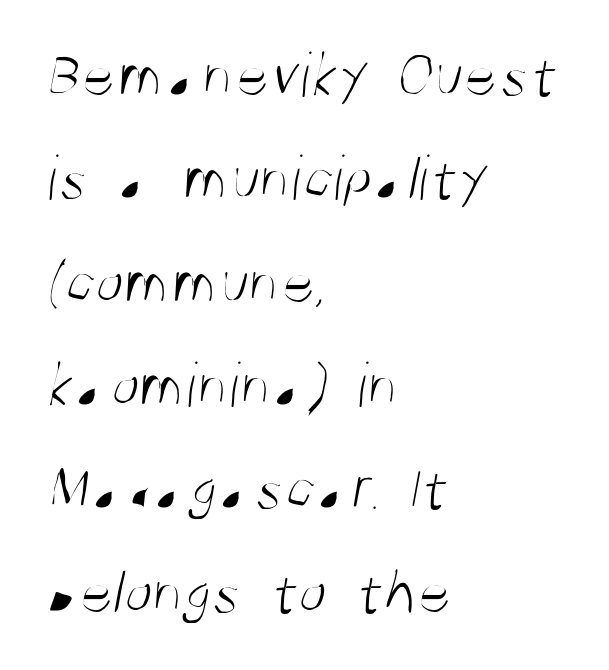
Q: Is the text bold? A: No.
Q: Is the typeface a serif or a sans-serif typeface? A: Sans-serif.
Q: Is the text underlined? A: No.
Q: How is the paragraph aligned? A: Left-aligned.
Q: Is the spacing between letters normal or unusually wide? A: Normal.
Q: Is the spacing between lines tight, normal or loose? A: Normal.
Q: Width (condensed, normal, or wide)? A: Condensed.
Q: Stroke contrast? A: Medium.
Q: x-height? A: Large.
Q: Monospaced? A: No.
